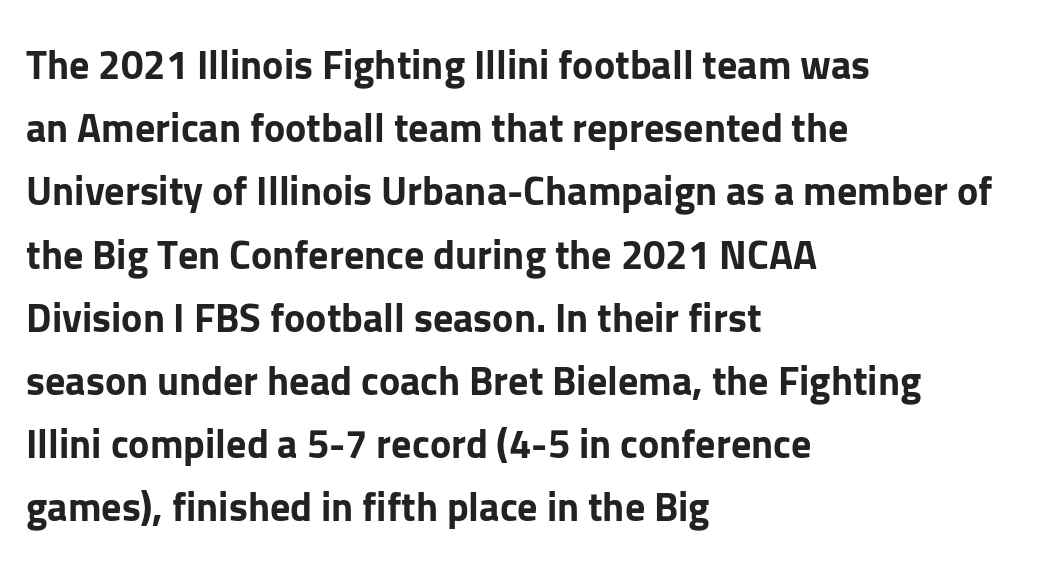
The image shows 40 px bold sans-serif type, upright; set left-aligned, normal line spacing (1.58x), normal letter spacing, not underlined; low stroke contrast and a medium x-height.
